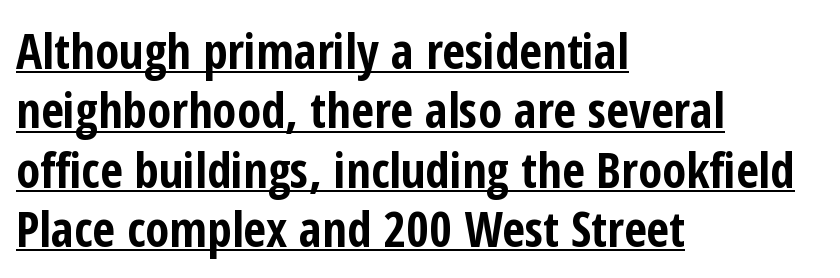
{"serif": "no", "italic": "no", "bold": "yes", "weight": "bold", "width": "condensed", "stroke_contrast": "low", "x_height": "medium", "monospaced": "no", "underline": "yes", "align": "left", "line_spacing_ratio": 1.21, "letter_spacing": "normal", "letter_spacing_em": 0.0, "glyph_px": 49}
